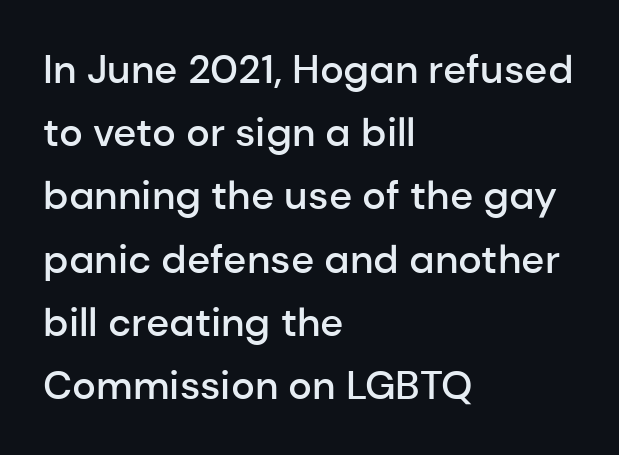
Alignment: flush left. Has an underline been added? It has not. The letterforms sit shoulder to shoulder at normal distance. Spacing verdict: proportional, widths tailored to each character. Reading down the column, the eye jumps a familiar distance to each next line. The type sits square on the baseline with zero lean.
